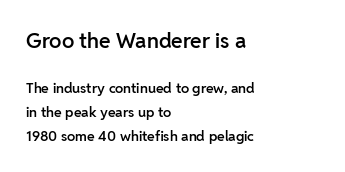
{"italic": "no", "bold": "semi", "underline": "no", "align": "left", "line_spacing": "normal", "line_spacing_ratio": 1.69, "letter_spacing": "normal", "letter_spacing_em": 0.0, "larger_block": "first", "size_ratio": 1.5, "glyph_px": 21}
